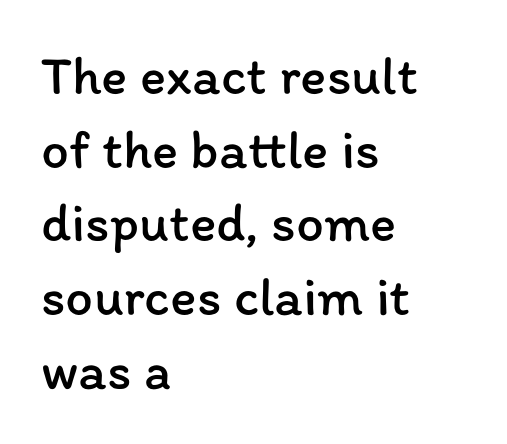
The lines in this sample share a left origin and differ only in where they stop. The line-height multiplier appears to be the usual default. The letters advance in unequal steps, a hallmark of proportional type. Spacing between characters is what you'd get straight out of the box. No chunkiness to these letters — they're not bold. Italic? Not at all — the glyphs are vertical.
